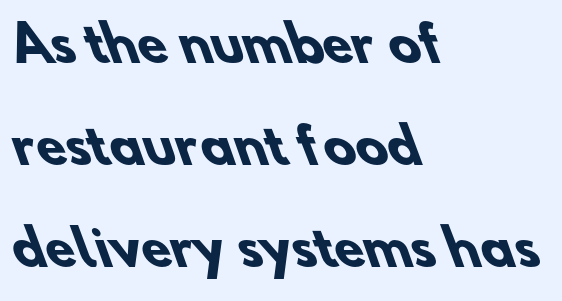
Check under the words: just untouched page. Horizontal alignment here is leftward, the default for most running prose. Characters follow at the spacing the type designer built in. Students, this is bold: see how much ink each stroke carries.
